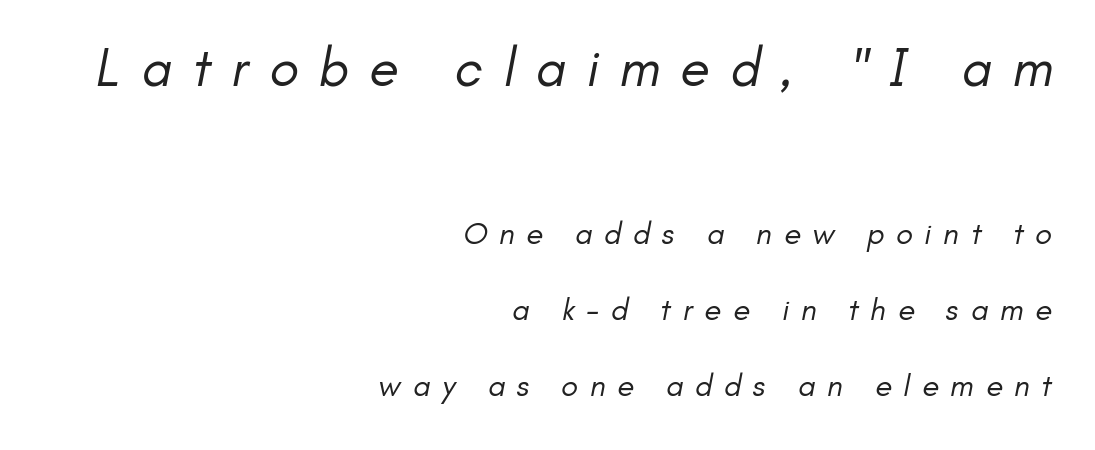
Q: Is the text bold? A: No.
Q: Is the typeface a serif or a sans-serif typeface? A: Sans-serif.
Q: Is the text underlined? A: No.
Q: How is the paragraph aligned? A: Right-aligned.
Q: Is the spacing between letters normal or unusually wide? A: Unusually wide.
Q: Is the spacing between lines tight, normal or loose? A: Loose.
Q: Which block of text is set in a larger size, the first (top) or the second (bottom)? A: The first (top) one.
Q: Width (condensed, normal, or wide)? A: Normal.
Q: Stroke contrast? A: Low.
Q: x-height? A: Small.
Q: Monospaced? A: No.
